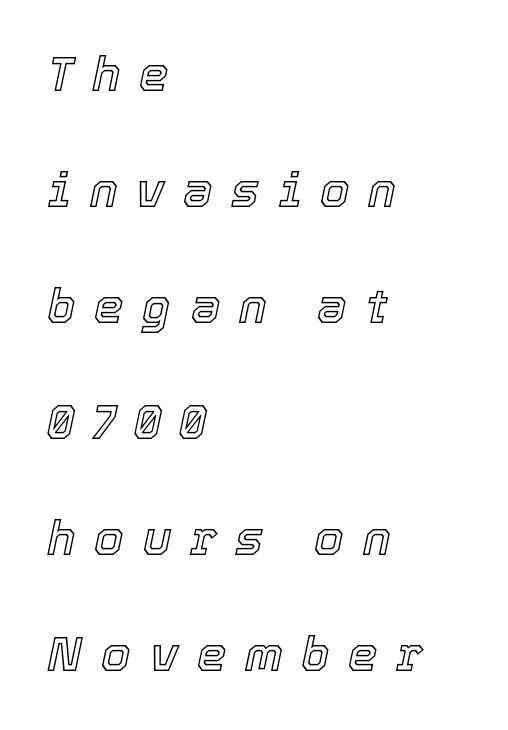
Check under the words: just untouched page. These lines have a slow, spaced-out rhythm from letter to letter. Looking at the ascenders, they clearly lean. The vertical gap from one line to the next is large. Character widths vary here, with narrow letters taking less room than wide ones. Does the copy run flush right? No — it runs flush left.
